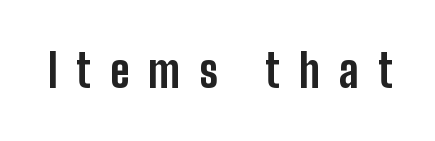
Someone cranked the tracking dial way up on this one. Observe the absence of serifs on each vertical stroke in this sample. The lettering stays uniformly vertical, giving the passage a roman look. Notice how thick the strokes are: this is what a full bold looks like.
